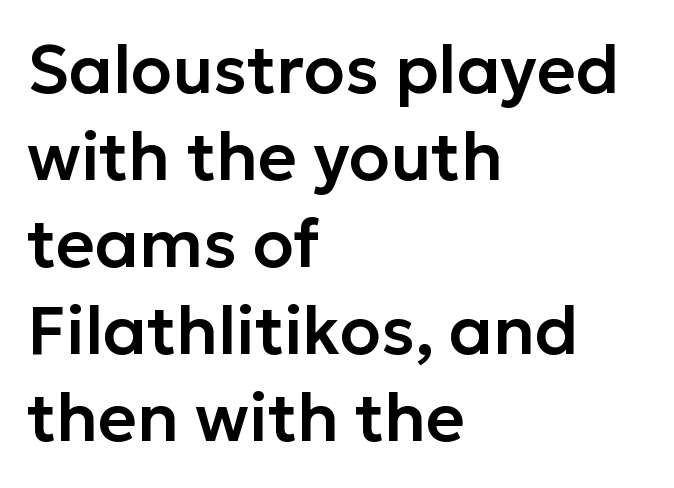
{"serif": "no", "italic": "no", "width": "normal", "stroke_contrast": "low", "x_height": "medium", "monospaced": "no", "underline": "no", "align": "left", "line_spacing": "normal", "line_spacing_ratio": 1.3, "letter_spacing": "normal", "letter_spacing_em": 0.0, "glyph_px": 67}
